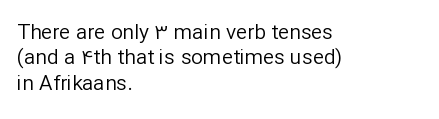
A bare baseline throughout the passage. Line beginnings align vertically; line endings do not. This sample uses plain, unmodified letter spacing. Posture: straight, roman, zero tilt. Is this a heavy cut? Hardly; it is regular or lighter.
